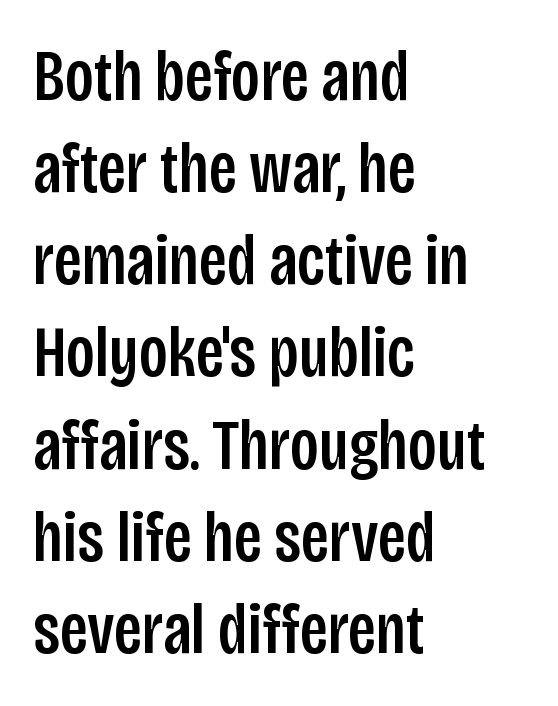
Q: Is the text italic (slanted)? A: No, it is upright.
Q: Is the typeface a serif or a sans-serif typeface? A: Sans-serif.
Q: Is the text underlined? A: No.
Q: How is the paragraph aligned? A: Left-aligned.
Q: Is the spacing between letters normal or unusually wide? A: Normal.
Q: Is the spacing between lines tight, normal or loose? A: Normal.
Q: Width (condensed, normal, or wide)? A: Condensed.
Q: Stroke contrast? A: Low.
Q: x-height? A: Large.
Q: Monospaced? A: No.
